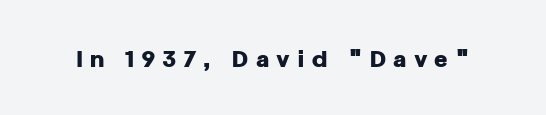
Between one letter and the next there's a generous, obvious gap. Does the lettering tilt? It doesn't — this is upright. I'd describe the lettering as bold — thick and assertive. Letters rest on an invisible, unmarked baseline.
